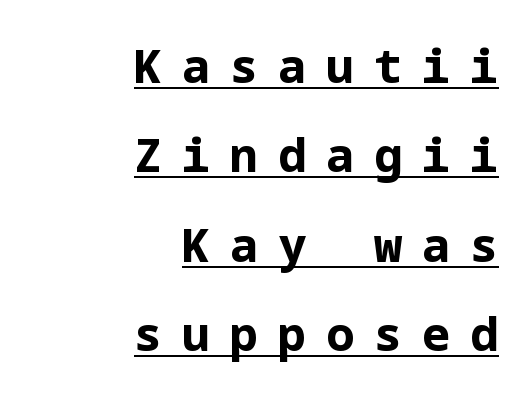
Q: Is the text bold? A: Yes.
Q: Is the text italic (slanted)? A: No, it is upright.
Q: Is the typeface a serif or a sans-serif typeface? A: Sans-serif.
Q: Is the text underlined? A: Yes.
Q: How is the paragraph aligned? A: Right-aligned.
Q: Is the spacing between letters normal or unusually wide? A: Unusually wide.
Q: Is the spacing between lines tight, normal or loose? A: Loose.
Q: Width (condensed, normal, or wide)? A: Normal.
Q: Stroke contrast? A: Low.
Q: x-height? A: Medium.
